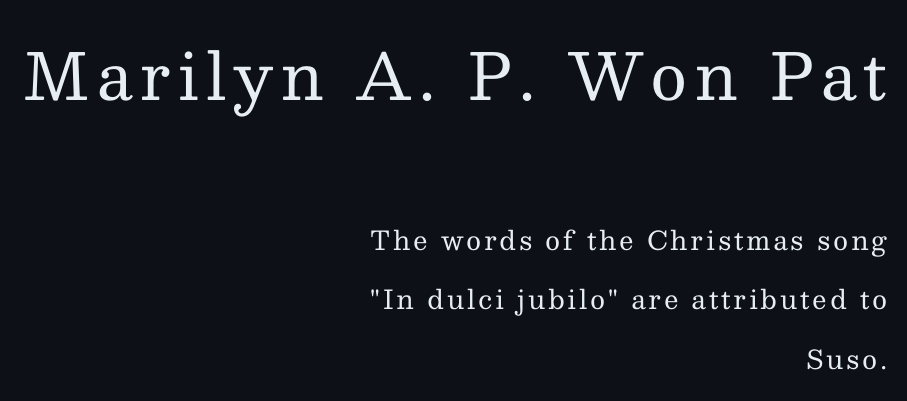
{"serif": "yes", "italic": "no", "bold": "no", "weight": "regular", "width": "normal", "stroke_contrast": "medium", "x_height": "medium", "monospaced": "no", "underline": "no", "align": "right", "line_spacing": "loose", "line_spacing_ratio": 2.28, "larger_block": "first", "size_ratio": 2.46, "glyph_px": 64}
